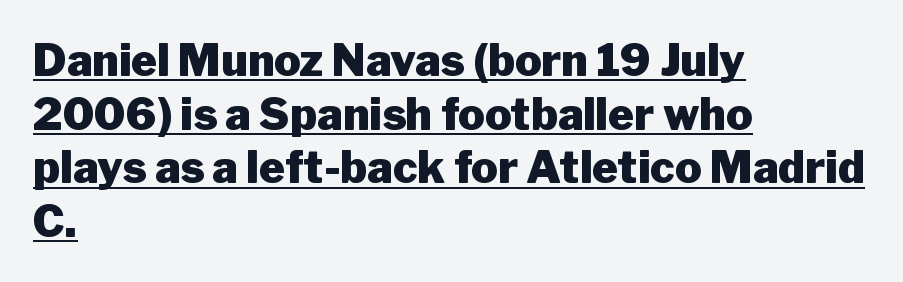
The image shows 44 px heavy sans-serif type, upright; set left-aligned, line spacing 1.22x, normal letter spacing, underlined; low stroke contrast and a medium x-height.
